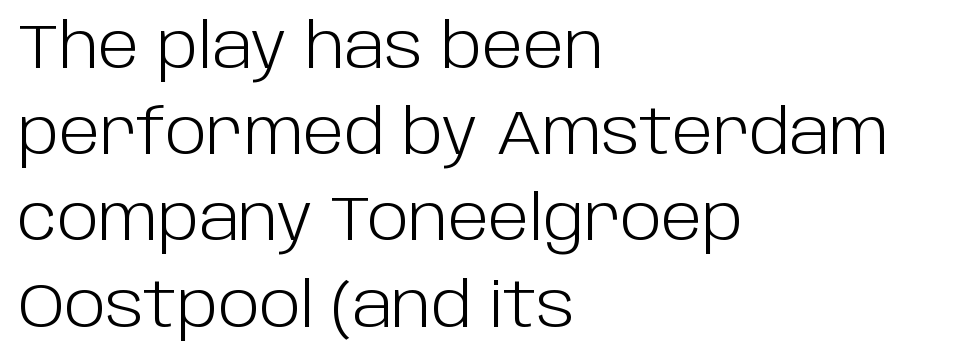
The image shows 62 px light sans-serif type, upright; set left-aligned, normal line spacing (1.39x), normal letter spacing, not underlined; low stroke contrast and a large x-height.
